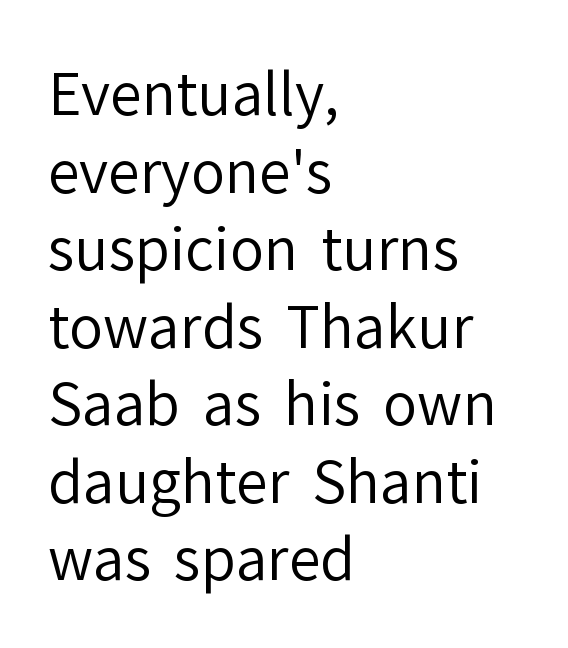
{"serif": "no", "italic": "no", "bold": "no", "weight": "regular", "width": "normal", "stroke_contrast": "low", "x_height": "medium", "monospaced": "no", "underline": "no", "align": "left", "line_spacing": "normal", "line_spacing_ratio": 1.36, "letter_spacing": "normal", "letter_spacing_em": 0.0, "glyph_px": 57}
